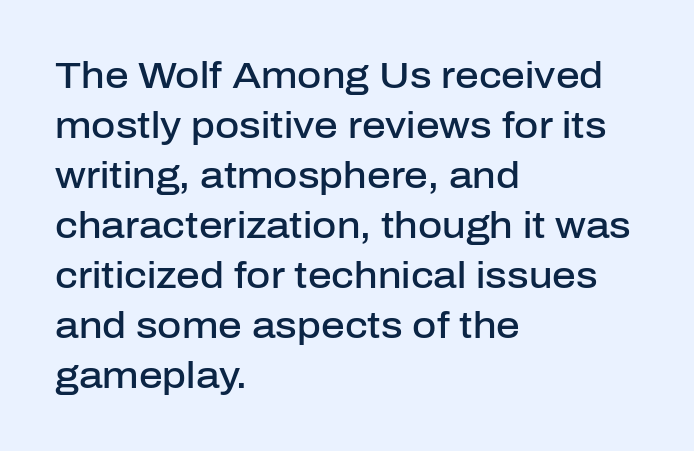
Horizontal alignment here is leftward, the default for most running prose. These lines are rendered in a variable-pitch font. Unlike a traditional serif, this face leaves its strokes unadorned. Underline: absent. Is there any slant? The stems are plumb. Baseline-to-baseline distance is the conventional proportion of letter height.
